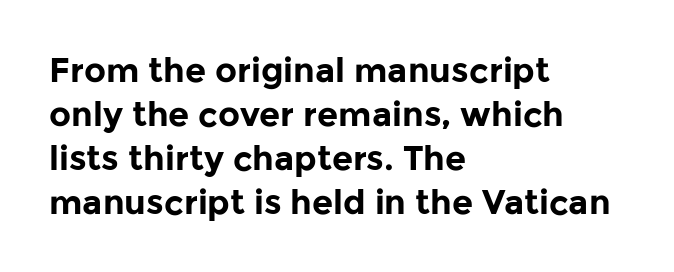
Q: Is the text bold? A: Yes.
Q: Is the text italic (slanted)? A: No, it is upright.
Q: Is the typeface a serif or a sans-serif typeface? A: Sans-serif.
Q: Is the text underlined? A: No.
Q: How is the paragraph aligned? A: Left-aligned.
Q: Is the spacing between letters normal or unusually wide? A: Normal.
Q: Is the spacing between lines tight, normal or loose? A: Normal.
Q: Width (condensed, normal, or wide)? A: Normal.
Q: Stroke contrast? A: Low.
Q: x-height? A: Medium.
Q: Monospaced? A: No.
